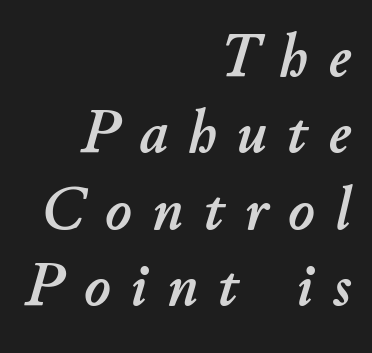
{"italic": "yes", "lean": "right", "slant_degrees": 11, "width": "normal", "stroke_contrast": "low", "x_height": "small", "monospaced": "no", "underline": "no", "align": "right", "line_spacing_ratio": 1.23, "letter_spacing": "wide", "letter_spacing_em": 0.33, "glyph_px": 62}
